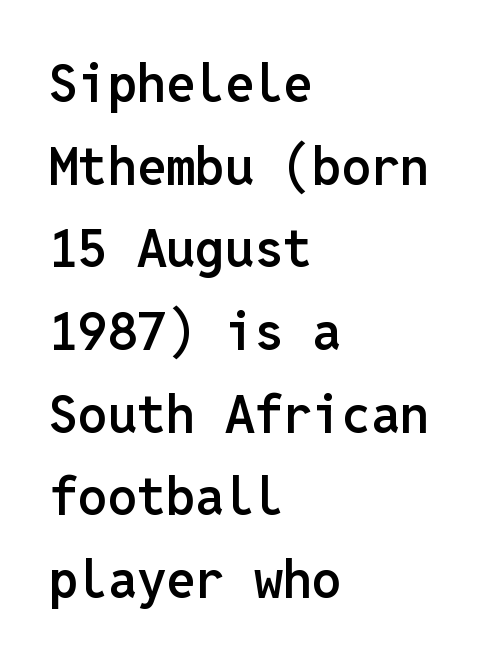
The image shows 52 px semibold sans-serif type, upright, monospaced; set left-aligned, normal line spacing (1.59x), normal letter spacing, not underlined; low stroke contrast and a medium x-height.
